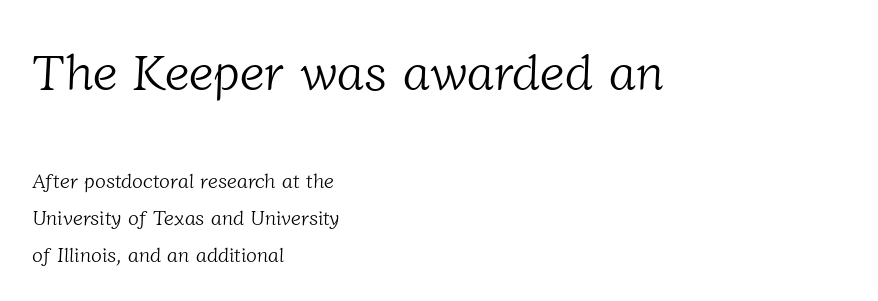
The image shows 50 px light serif type; set left-aligned, line spacing 1.85x, normal letter spacing, not underlined; the first (top) block is 2.5x larger; low stroke contrast and a medium x-height.
